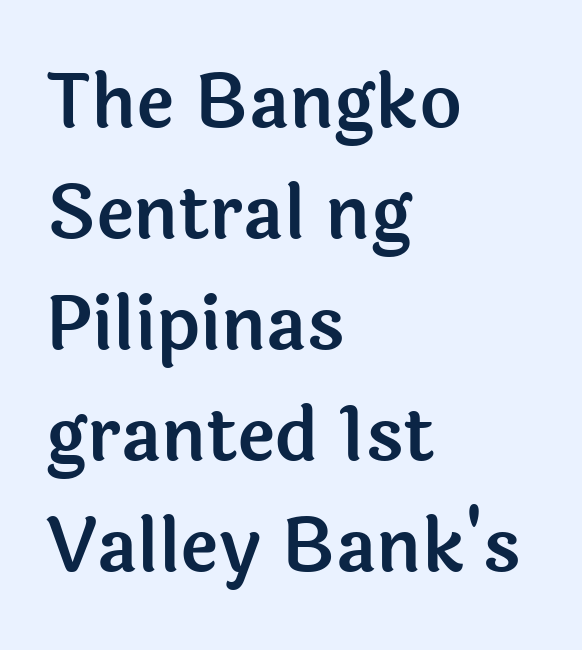
Q: Is the text italic (slanted)? A: No, it is upright.
Q: Is the typeface a serif or a sans-serif typeface? A: Sans-serif.
Q: Is the text underlined? A: No.
Q: How is the paragraph aligned? A: Left-aligned.
Q: Is the spacing between letters normal or unusually wide? A: Normal.
Q: Is the spacing between lines tight, normal or loose? A: Normal.
Q: Width (condensed, normal, or wide)? A: Normal.
Q: x-height? A: Medium.
Q: Monospaced? A: No.
